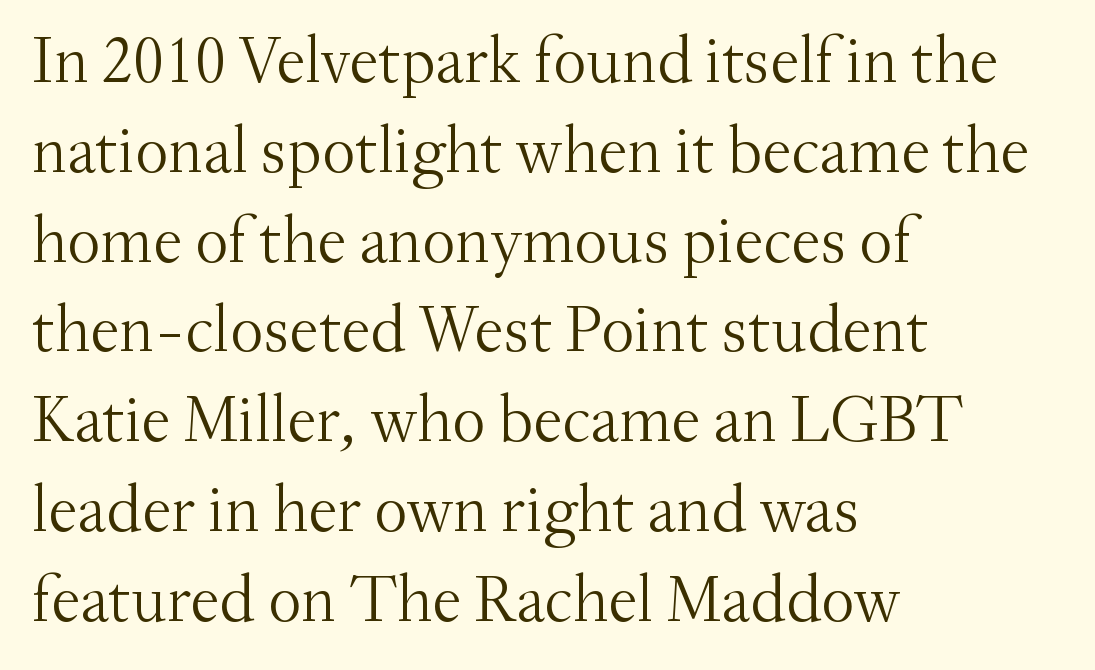
Q: Is the text bold? A: No.
Q: Is the text italic (slanted)? A: No, it is upright.
Q: Is the typeface a serif or a sans-serif typeface? A: Serif.
Q: Is the text underlined? A: No.
Q: How is the paragraph aligned? A: Left-aligned.
Q: Is the spacing between letters normal or unusually wide? A: Normal.
Q: Is the spacing between lines tight, normal or loose? A: Normal.
Q: Width (condensed, normal, or wide)? A: Normal.
Q: Stroke contrast? A: Medium.
Q: x-height? A: Small.
Q: Monospaced? A: No.
